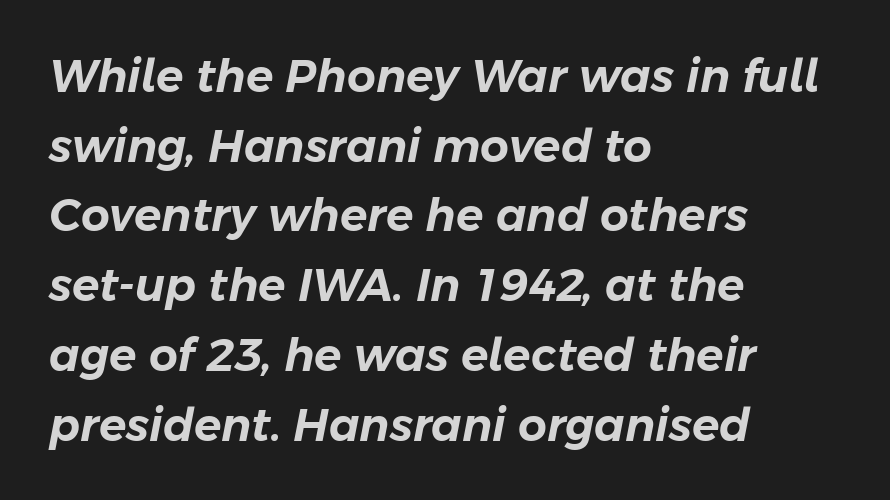
Q: Is the text italic (slanted)? A: Yes, it leans right by about 11 degrees.
Q: Is the text underlined? A: No.
Q: How is the paragraph aligned? A: Left-aligned.
Q: Is the spacing between letters normal or unusually wide? A: Normal.
Q: Is the spacing between lines tight, normal or loose? A: Normal.
Q: Width (condensed, normal, or wide)? A: Normal.
Q: Stroke contrast? A: Low.
Q: x-height? A: Medium.
Q: Monospaced? A: No.
